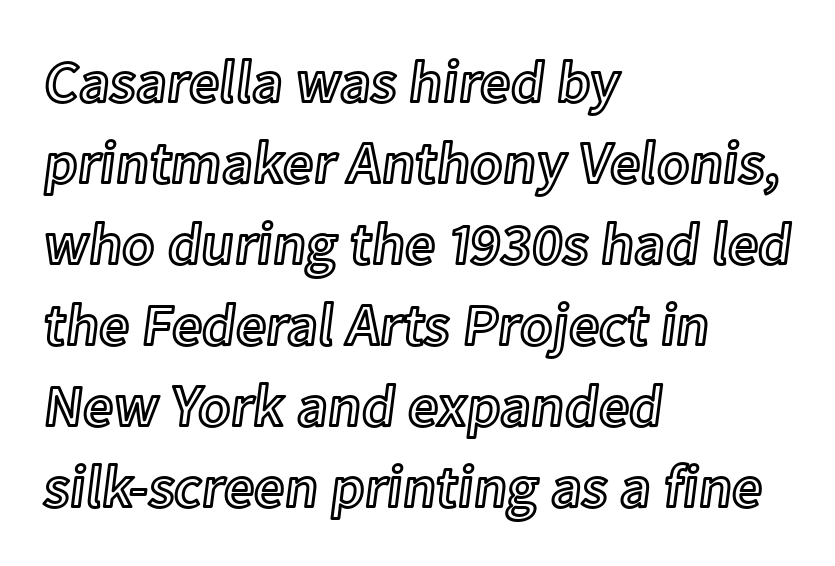
The image shows 60 px text type; set left-aligned, normal line spacing (1.35x), normal letter spacing, not underlined; a medium x-height.
